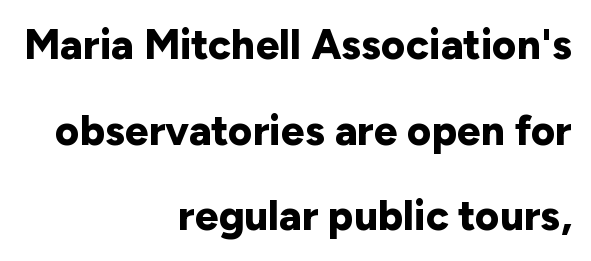
The image shows 42 px bold sans-serif type, upright; set right-aligned, loose line spacing (2.04x), normal letter spacing, not underlined; low stroke contrast and a medium x-height.
